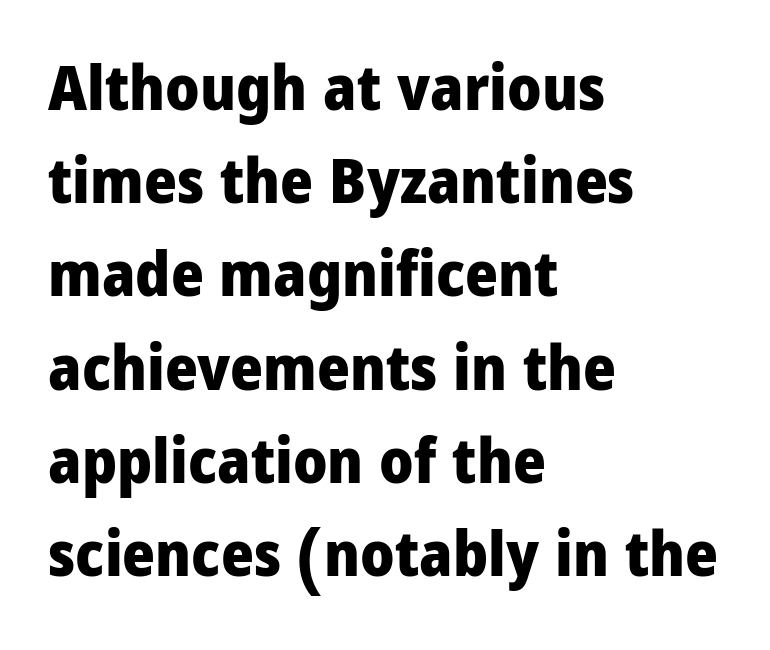
Q: Is the text bold? A: Yes.
Q: Is the text italic (slanted)? A: No, it is upright.
Q: Is the typeface a serif or a sans-serif typeface? A: Sans-serif.
Q: Is the text underlined? A: No.
Q: How is the paragraph aligned? A: Left-aligned.
Q: Is the spacing between letters normal or unusually wide? A: Normal.
Q: Is the spacing between lines tight, normal or loose? A: Normal.
Q: Width (condensed, normal, or wide)? A: Condensed.
Q: Stroke contrast? A: Low.
Q: x-height? A: Large.
Q: Monospaced? A: No.
